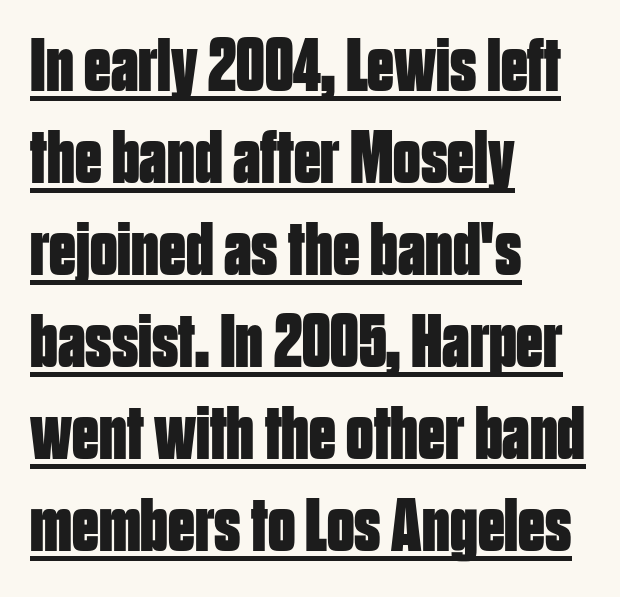
Is the block centered? No — it sits flush against the left margin. Students, note that the glyphs here touch the page at normal intervals. Vertical strokes here are truly vertical. Typesetter's note: full bold, strokes at maximum text heaviness. Character widths vary here, with narrow letters taking less room than wide ones. Quick note: underline on.
